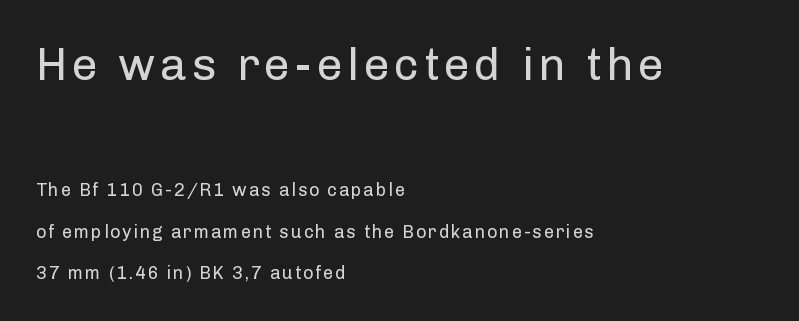
{"serif": "no", "italic": "no", "bold": "no", "weight": "regular", "width": "normal", "stroke_contrast": "low", "x_height": "medium", "monospaced": "no", "underline": "no", "align": "left", "line_spacing": "loose", "line_spacing_ratio": 2.31, "larger_block": "first", "size_ratio": 2.56, "glyph_px": 46}
